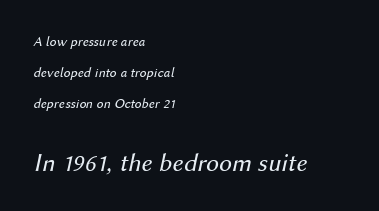
The image shows 26 px text type, italic (leaning right); set left-aligned, loose line spacing (2.21x), normal letter spacing, not underlined; the second (bottom) block is 1.86x larger.
